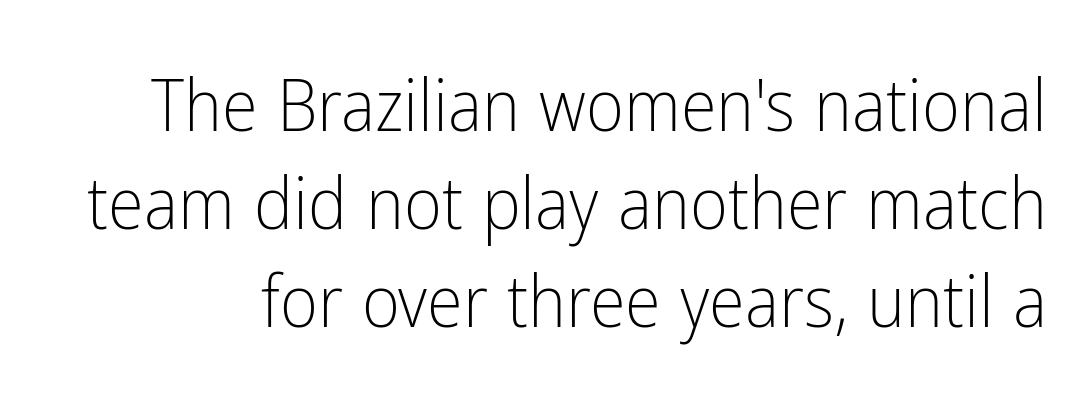
Whoever set this chose a conventional vertical rhythm. The cut favours lightness, reaching ordinary text weight at its darkest. This rendering features lettering with no underline. Each word holds together tightly as a unit, with standard inter-letter gaps. The text was rendered using a sans face with plain stroke endings. The axis of the letterforms is exactly vertical.
